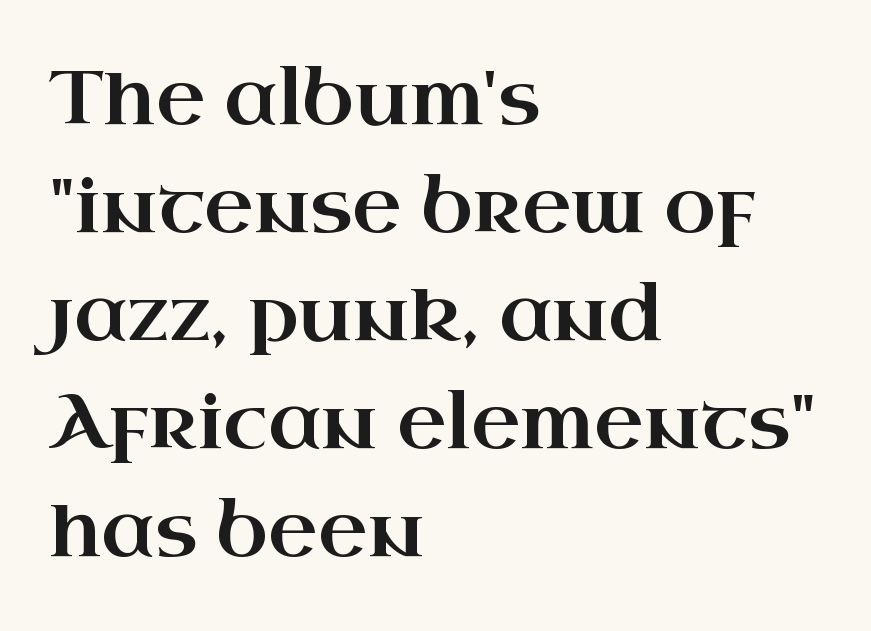
The image shows 76 px wide serif type, upright; set left-aligned, normal line spacing (1.42x), normal letter spacing, not underlined; high stroke contrast and a small x-height.
